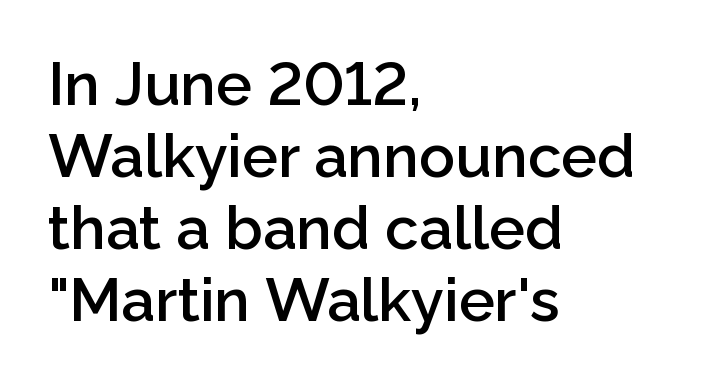
{"serif": "no", "italic": "no", "bold": "semi", "weight": "semibold", "width": "normal", "stroke_contrast": "low", "x_height": "medium", "monospaced": "no", "underline": "no", "align": "left", "line_spacing_ratio": 1.2, "letter_spacing": "normal", "letter_spacing_em": 0.0, "glyph_px": 60}
